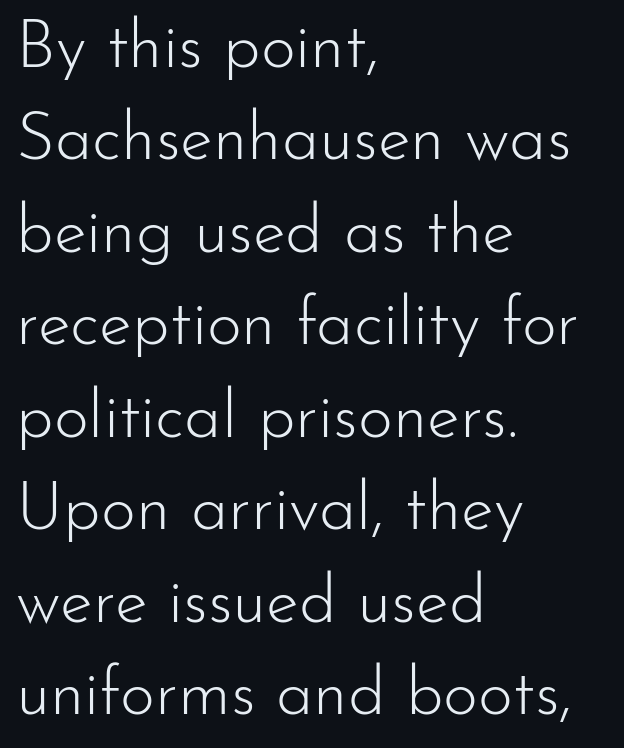
Q: Is the text bold? A: No.
Q: Is the text italic (slanted)? A: No, it is upright.
Q: Is the typeface a serif or a sans-serif typeface? A: Sans-serif.
Q: Is the text underlined? A: No.
Q: How is the paragraph aligned? A: Left-aligned.
Q: Is the spacing between letters normal or unusually wide? A: Normal.
Q: Is the spacing between lines tight, normal or loose? A: Normal.
Q: Width (condensed, normal, or wide)? A: Normal.
Q: Stroke contrast? A: Low.
Q: x-height? A: Small.
Q: Monospaced? A: No.
